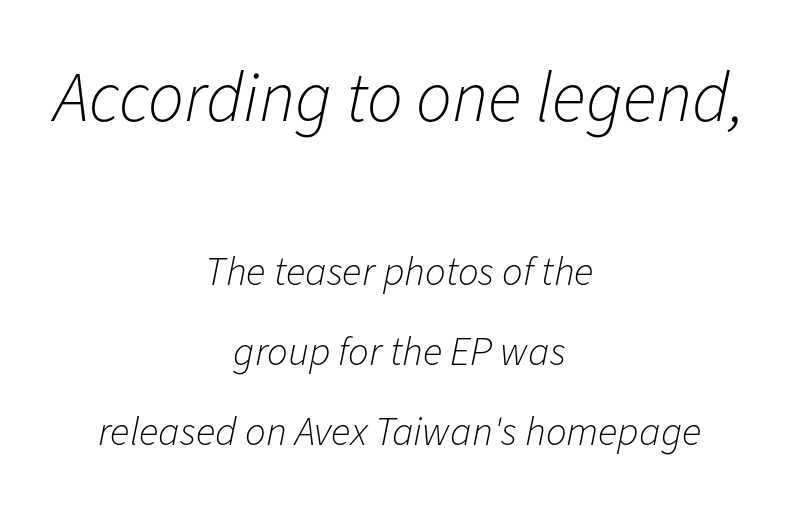
A typesetter would call this proportional, since set widths differ per character. The axis of the letterforms is tilted away from vertical. Each new line begins a long way beneath the previous one. The space beneath each line is pristine and unruled. Caption: standard tracking, unaltered. Caption: multi-line text, centered on the measure.
